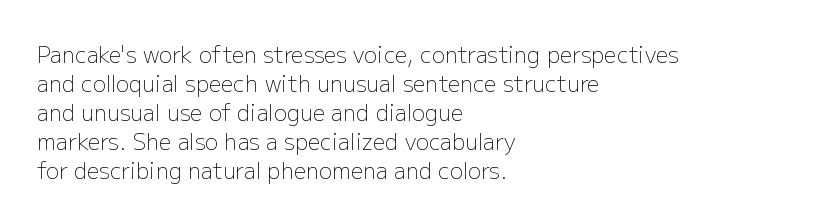
The image shows 22 px text type, upright; set left-aligned, normal line spacing (1.32x), normal letter spacing, not underlined.
